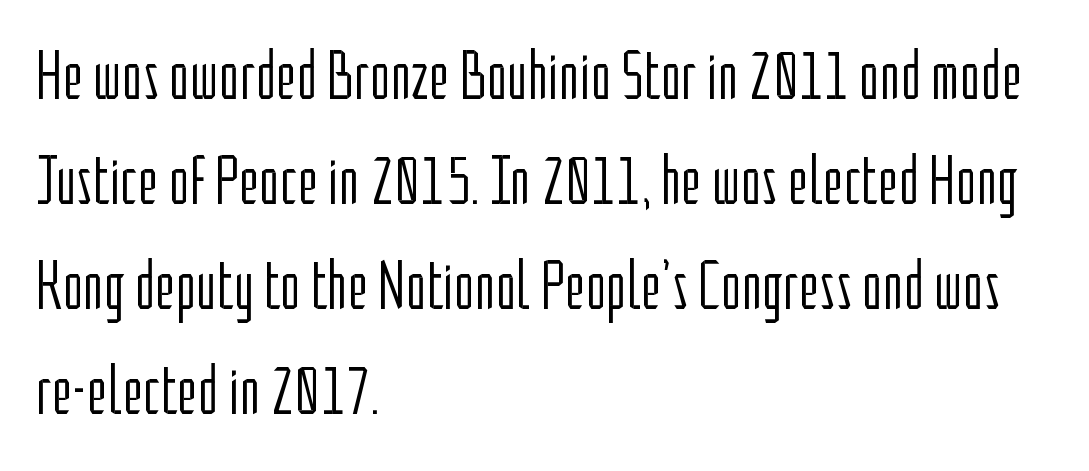
{"serif": "no", "italic": "no", "bold": "no", "weight": "light", "width": "condensed", "stroke_contrast": "low", "x_height": "medium", "monospaced": "no", "underline": "no", "align": "left", "line_spacing": "normal", "line_spacing_ratio": 1.5, "letter_spacing": "normal", "letter_spacing_em": 0.0, "glyph_px": 70}
